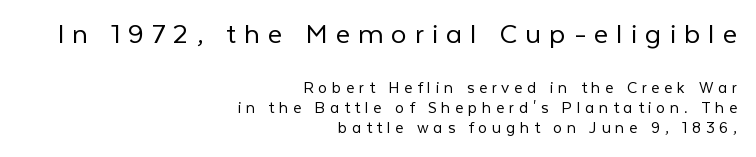
Q: Is the text bold? A: No.
Q: Is the text italic (slanted)? A: No, it is upright.
Q: Is the typeface a serif or a sans-serif typeface? A: Sans-serif.
Q: Is the text underlined? A: No.
Q: How is the paragraph aligned? A: Right-aligned.
Q: Is the spacing between letters normal or unusually wide? A: Unusually wide.
Q: Is the spacing between lines tight, normal or loose? A: Tight.
Q: Which block of text is set in a larger size, the first (top) or the second (bottom)? A: The first (top) one.
Q: Width (condensed, normal, or wide)? A: Normal.
Q: Stroke contrast? A: Low.
Q: x-height? A: Medium.
Q: Monospaced? A: No.
